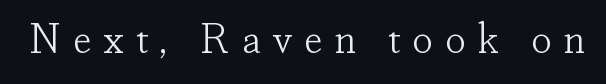
{"serif": "yes", "italic": "no", "bold": "no", "weight": "light", "width": "normal", "stroke_contrast": "low", "x_height": "small", "monospaced": "no", "underline": "no", "letter_spacing": "wide", "letter_spacing_em": 0.29, "glyph_px": 41}
